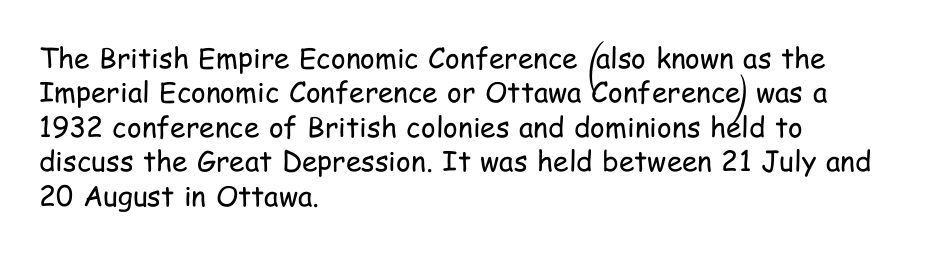
Horizontally, the lines are justified to the leading edge only. Underlining? Definitely not there. Is this a sans? Yes — the strokes have no serifs. Is this a fixed-width face? No — the glyphs have proportional, varying widths. Designer's note — italics off, roman on.
